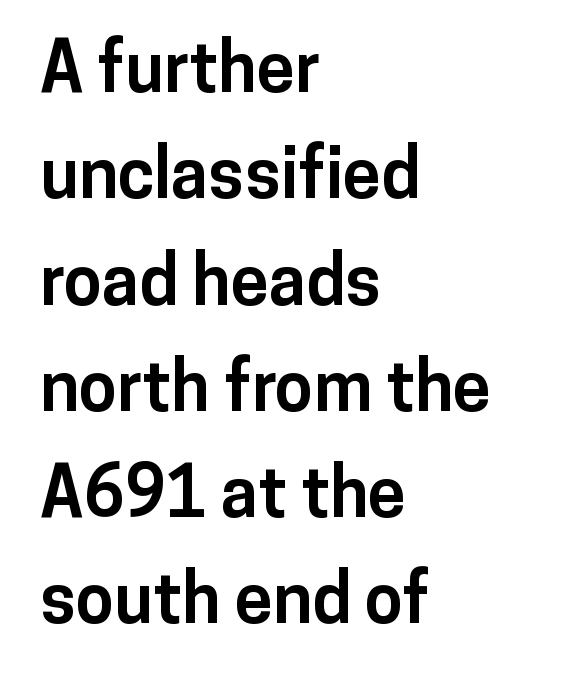
Is there much room between lines? A standard amount, neither cramped nor airy. This rendering leaves character spacing at its baseline value. Students, this is bold: see how much ink each stroke carries. Horizontal alignment here is leftward, the default for most running prose. A clean baseline with only descenders dipping below it.
